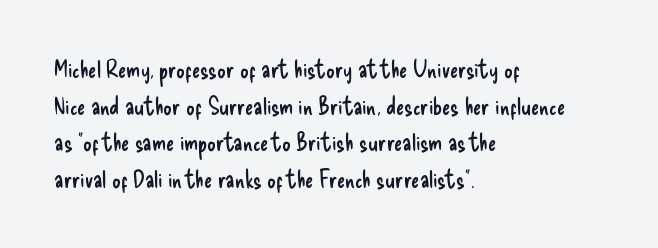
{"italic": "no", "bold": "no", "underline": "no", "align": "left", "line_spacing": "normal", "line_spacing_ratio": 1.53, "letter_spacing": "normal", "letter_spacing_em": 0.0, "glyph_px": 24}
